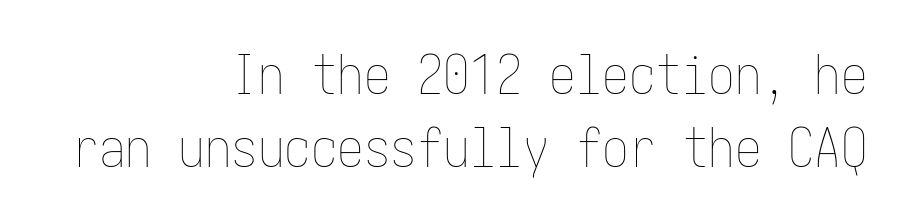
Horizontal alignment here is rightward, an uncommon choice for prose. The line-height multiplier appears to be the usual default. The face used here is rendered with its standard letterfit. The face looks like a standard text weight, possibly lighter. Posture: vertical. The baseline area is clear.
